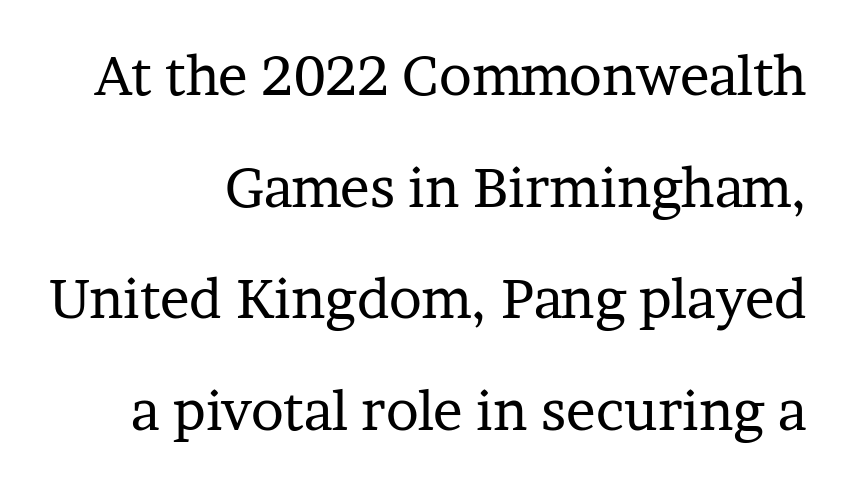
{"serif": "yes", "italic": "no", "bold": "no", "weight": "regular", "width": "normal", "stroke_contrast": "low", "x_height": "medium", "monospaced": "no", "underline": "no", "align": "right", "line_spacing": "loose", "line_spacing_ratio": 2.03, "letter_spacing": "normal", "letter_spacing_em": 0.0, "glyph_px": 55}
